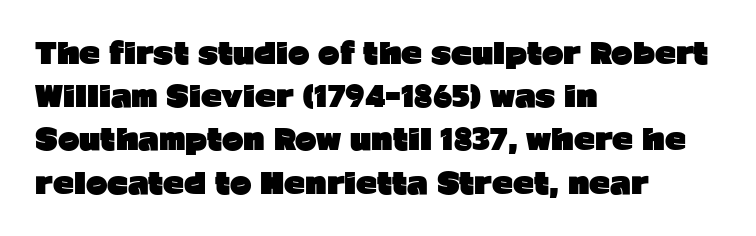
Q: Is the text bold? A: Yes.
Q: Is the text italic (slanted)? A: No, it is upright.
Q: Is the typeface a serif or a sans-serif typeface? A: Sans-serif.
Q: Is the text underlined? A: No.
Q: How is the paragraph aligned? A: Left-aligned.
Q: Is the spacing between letters normal or unusually wide? A: Normal.
Q: Is the spacing between lines tight, normal or loose? A: Normal.
Q: Width (condensed, normal, or wide)? A: Normal.
Q: Stroke contrast? A: Low.
Q: x-height? A: Medium.
Q: Monospaced? A: No.
